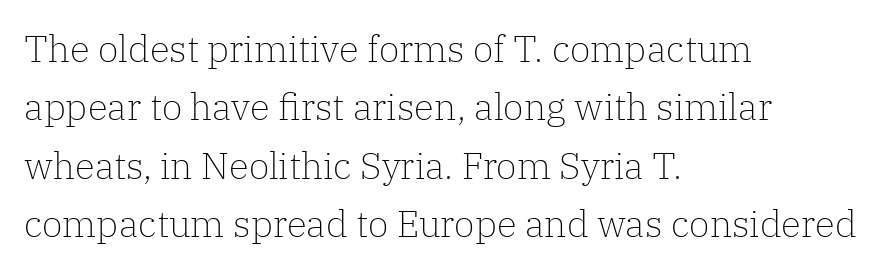
Q: Is the text bold? A: No.
Q: Is the text italic (slanted)? A: No, it is upright.
Q: Is the typeface a serif or a sans-serif typeface? A: Serif.
Q: Is the text underlined? A: No.
Q: How is the paragraph aligned? A: Left-aligned.
Q: Is the spacing between letters normal or unusually wide? A: Normal.
Q: Is the spacing between lines tight, normal or loose? A: Normal.
Q: Width (condensed, normal, or wide)? A: Normal.
Q: Stroke contrast? A: Low.
Q: x-height? A: Medium.
Q: Monospaced? A: No.
